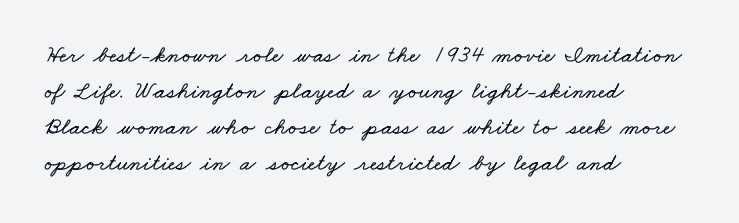
{"underline": "no", "align": "left", "line_spacing": "normal", "line_spacing_ratio": 1.5, "letter_spacing": "normal", "letter_spacing_em": 0.0, "glyph_px": 24}
